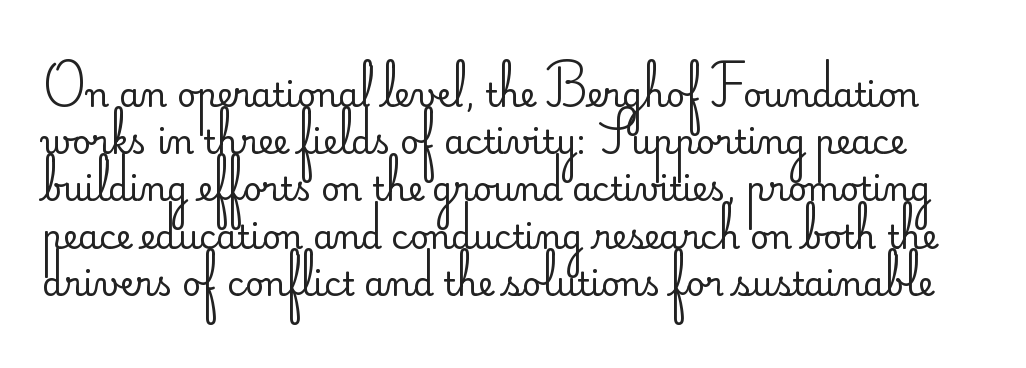
Serifs: no, the terminals of the letterforms are clean. The letterforms sit shoulder to shoulder at normal distance. In terms of posture, this sample is upright. Each new line begins a customary step beneath the previous one. No extra ink here — the face is not bold.
